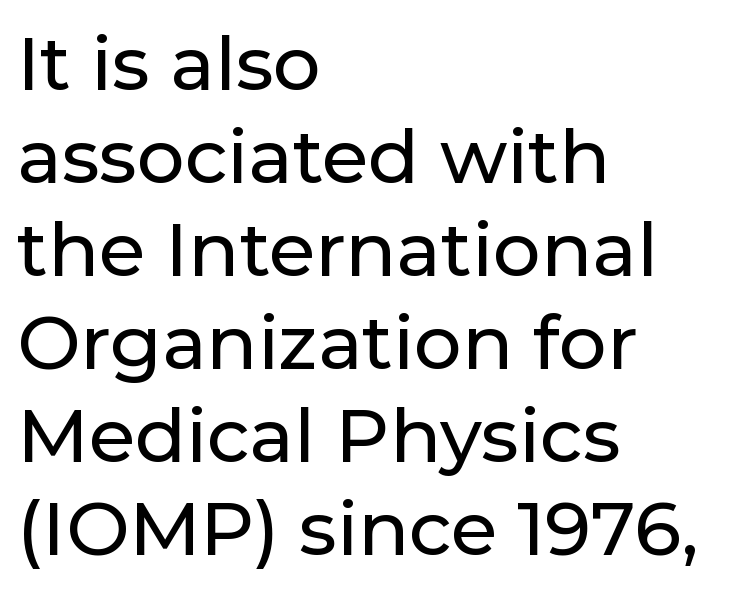
The image shows 75 px sans-serif type, upright; set left-aligned, line spacing 1.24x, normal letter spacing, not underlined; low stroke contrast and a medium x-height.
